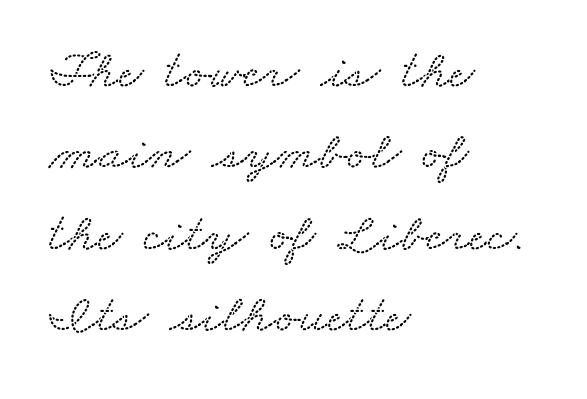
Q: Is the typeface a serif or a sans-serif typeface? A: Serif.
Q: Is the text underlined? A: No.
Q: How is the paragraph aligned? A: Left-aligned.
Q: Is the spacing between letters normal or unusually wide? A: Normal.
Q: Is the spacing between lines tight, normal or loose? A: Normal.
Q: Width (condensed, normal, or wide)? A: Wide.
Q: Stroke contrast? A: Medium.
Q: x-height? A: Small.
Q: Monospaced? A: No.
